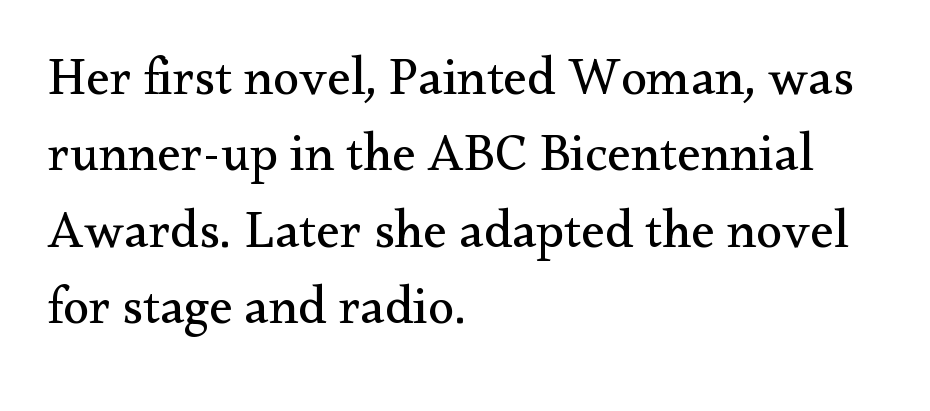
The image shows 53 px regular-weight serif type, upright; set left-aligned, normal line spacing (1.44x), normal letter spacing, not underlined; medium stroke contrast and a small x-height.
